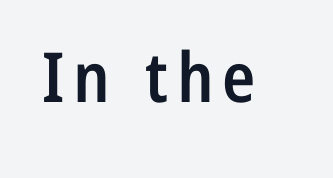
{"serif": "no", "italic": "no", "bold": "semi", "weight": "semibold", "width": "condensed", "stroke_contrast": "low", "x_height": "medium", "monospaced": "no", "underline": "no", "glyph_px": 69}
